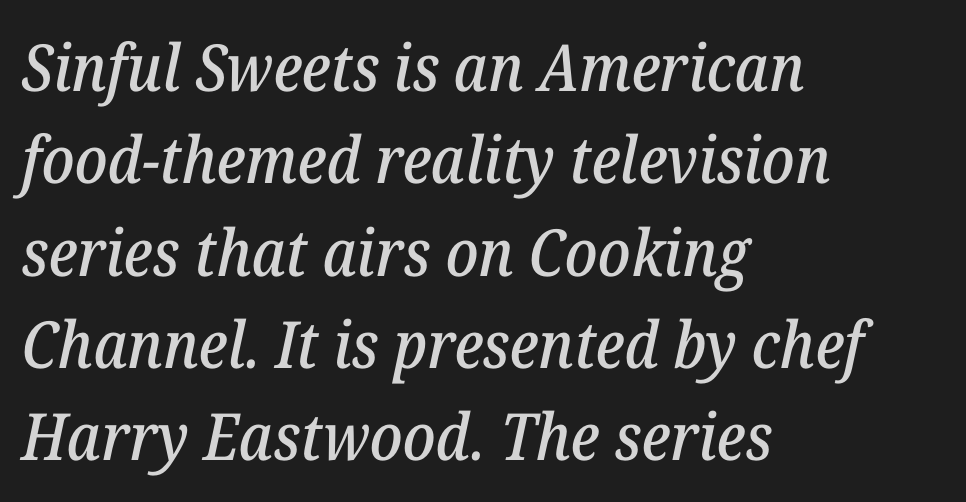
The image shows 65 px serif type, italic (leaning right); set left-aligned, normal line spacing (1.42x), normal letter spacing, not underlined; low stroke contrast and a medium x-height.
